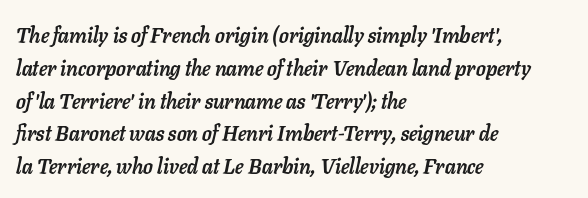
Q: Is the text bold? A: Yes.
Q: Is the text italic (slanted)? A: Yes, it leans right by about 11 degrees.
Q: Is the text underlined? A: No.
Q: How is the paragraph aligned? A: Left-aligned.
Q: Is the spacing between letters normal or unusually wide? A: Normal.
Q: Is the spacing between lines tight, normal or loose? A: Normal.
